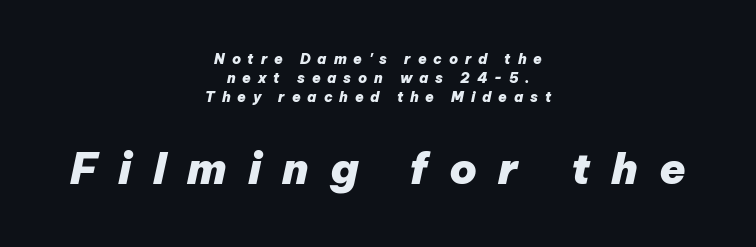
The following chunk of copy outweighs the initial chunk in type size. Proportional: the letters do not fall into vertical columns. Observe the wide spacing: letters keep a clear distance from each other. A normal amount of white space separates one row of letters from the next. Students, this is bold: see how much ink each stroke carries.
